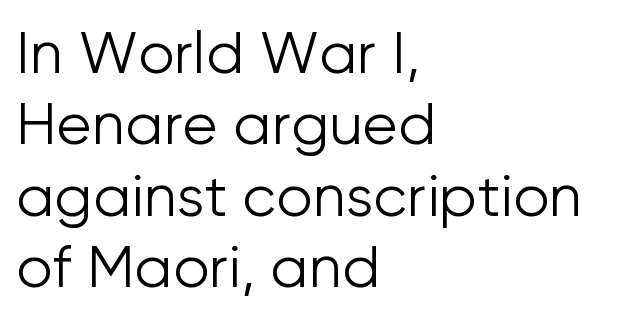
The image shows 58 px light sans-serif type, upright; set left-aligned, line spacing 1.23x, normal letter spacing, not underlined; low stroke contrast and a medium x-height.
